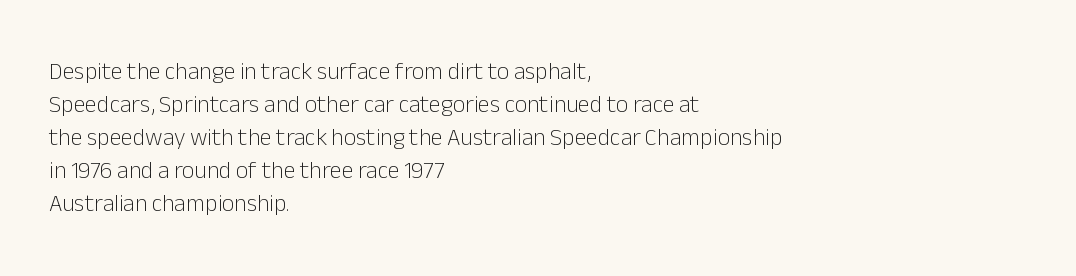
Horizontally, the lines are justified to the leading edge only. A roman cut, with each character standing at attention. The lines sit at an ordinary, default distance from one another. The font sits on the lighter half of the weight spectrum, regular included. Just letters on the line, the space beneath them empty. Standard letterfit; no display-style spreading of the glyphs.
